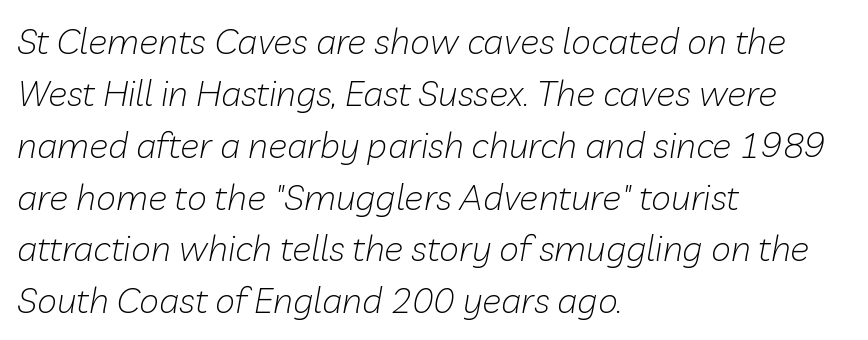
If you drew a ruler down the left edge, every line would touch it. Honestly, the letter spacing is just normal — you wouldn't notice it. The line-height multiplier appears to be the usual default. The letters are slanted; this is an italic face. Unmarked baselines from the first word to the last. The rendering uses natural spacing where letterforms have individual widths.
